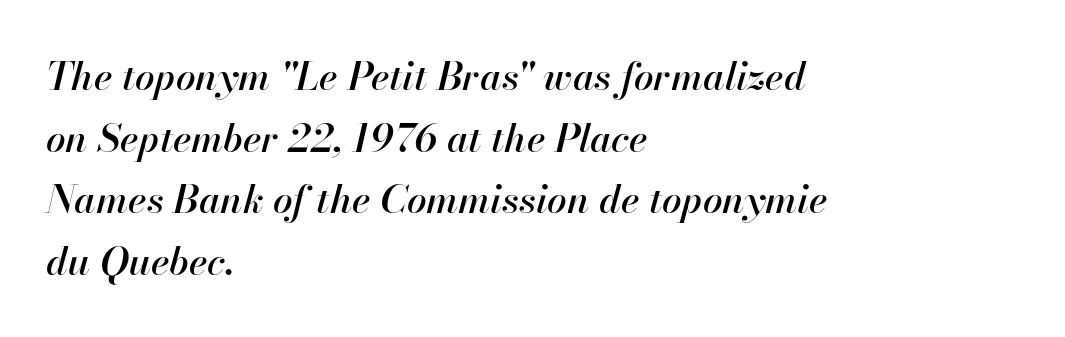
{"italic": "yes", "lean": "right", "slant_degrees": 13, "width": "normal", "stroke_contrast": "high", "x_height": "small", "monospaced": "no", "underline": "no", "align": "left", "line_spacing": "normal", "line_spacing_ratio": 1.58, "letter_spacing": "normal", "letter_spacing_em": 0.0, "glyph_px": 39}
